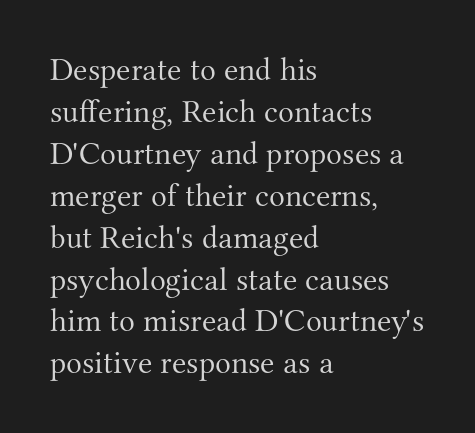
{"serif": "yes", "italic": "no", "bold": "no", "weight": "light", "width": "normal", "stroke_contrast": "medium", "x_height": "small", "monospaced": "no", "underline": "no", "align": "left", "line_spacing": "normal", "line_spacing_ratio": 1.27, "letter_spacing": "normal", "letter_spacing_em": 0.0, "glyph_px": 33}
